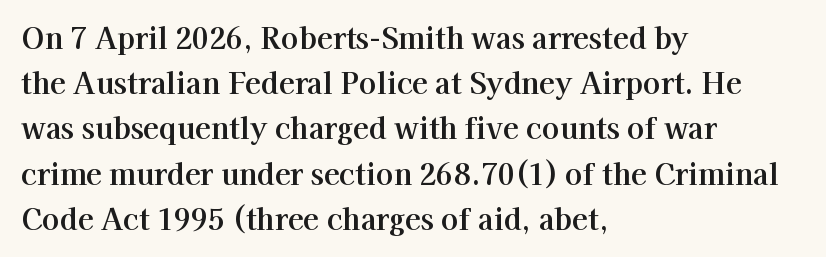
Looks like regular typesetting: each glyph gets only the width it needs. The text was rendered using a seriffed face with decorative stroke endings. Nope, not italic — everything's standing straight. Regular leading. Any mark beneath the type? The region is blank. The face used here is rendered with its standard letterfit.
